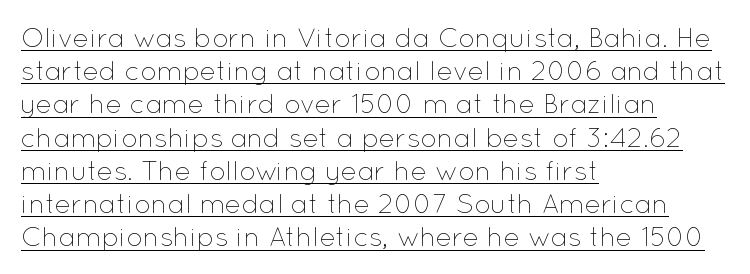
{"italic": "no", "bold": "no", "underline": "yes", "align": "left", "line_spacing_ratio": 1.23, "letter_spacing": "normal", "letter_spacing_em": 0.0, "glyph_px": 27}
